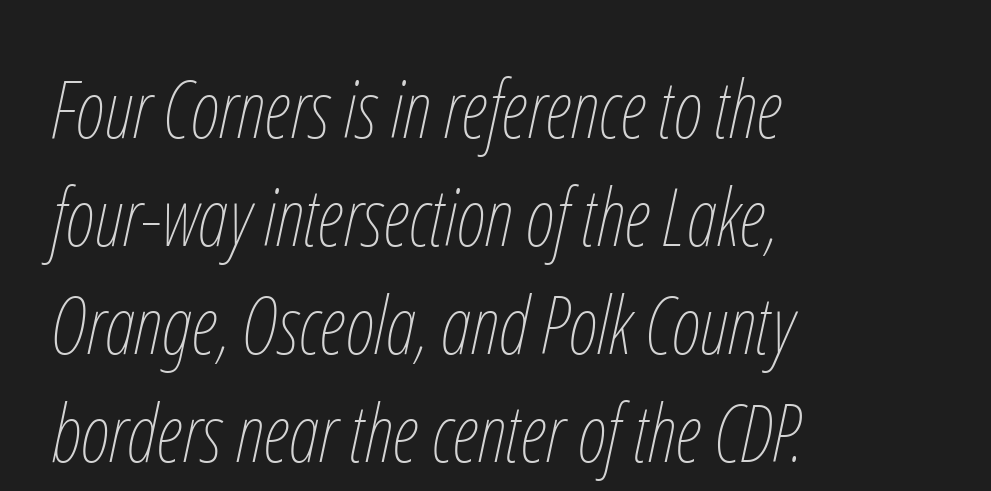
The image shows 80 px thin, condensed type, italic (leaning right); set left-aligned, normal line spacing (1.35x), normal letter spacing, not underlined; low stroke contrast and a medium x-height.
